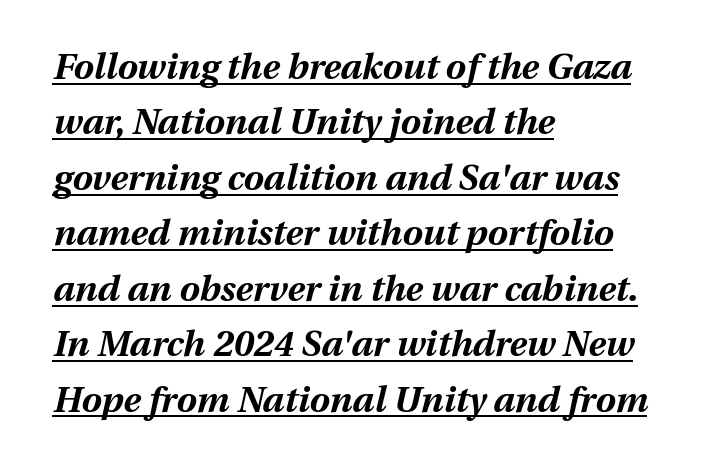
The image shows 36 px bold type, italic (leaning right); set left-aligned, normal line spacing (1.54x), normal letter spacing, underlined; medium stroke contrast and a medium x-height.
